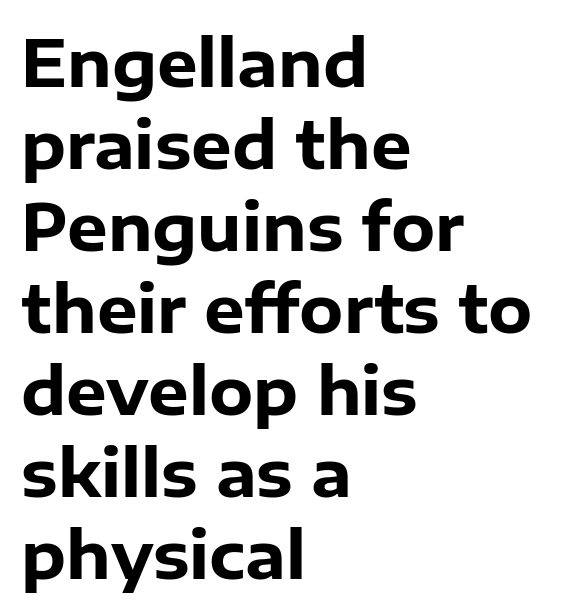
{"serif": "no", "italic": "no", "bold": "yes", "weight": "heavy", "width": "normal", "stroke_contrast": "low", "x_height": "medium", "monospaced": "no", "underline": "no", "align": "left", "line_spacing": "normal", "line_spacing_ratio": 1.28, "letter_spacing": "normal", "letter_spacing_em": 0.0, "glyph_px": 64}
